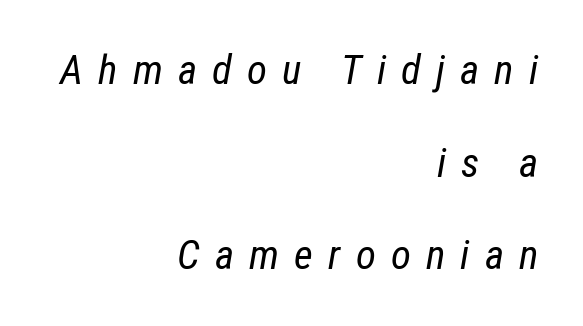
{"italic": "yes", "lean": "right", "slant_degrees": 12, "bold": "no", "weight": "regular", "width": "condensed", "stroke_contrast": "low", "x_height": "medium", "monospaced": "no", "underline": "no", "align": "right", "line_spacing": "loose", "line_spacing_ratio": 2.26, "letter_spacing": "wide", "letter_spacing_em": 0.37, "glyph_px": 41}
